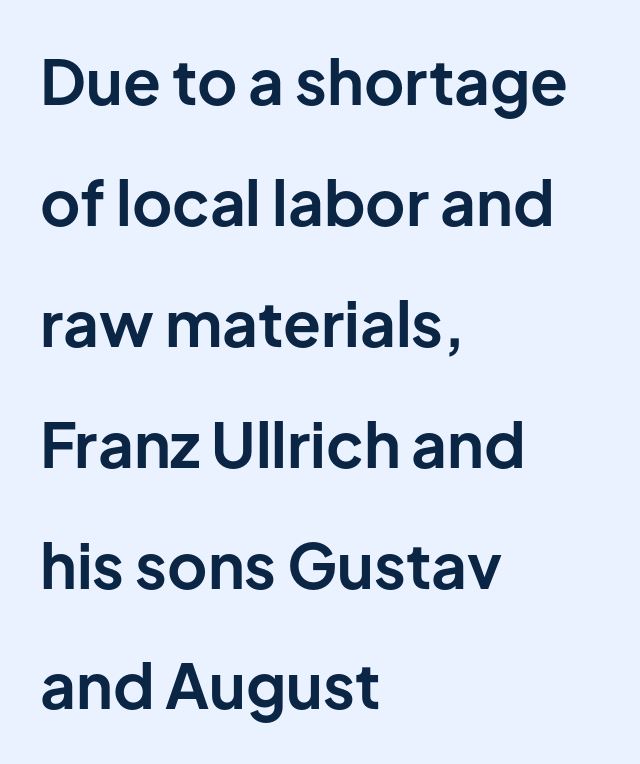
{"serif": "no", "italic": "no", "bold": "yes", "weight": "bold", "width": "normal", "stroke_contrast": "low", "x_height": "medium", "monospaced": "no", "underline": "no", "align": "left", "line_spacing": "loose", "line_spacing_ratio": 1.95, "letter_spacing": "normal", "letter_spacing_em": 0.0, "glyph_px": 62}
